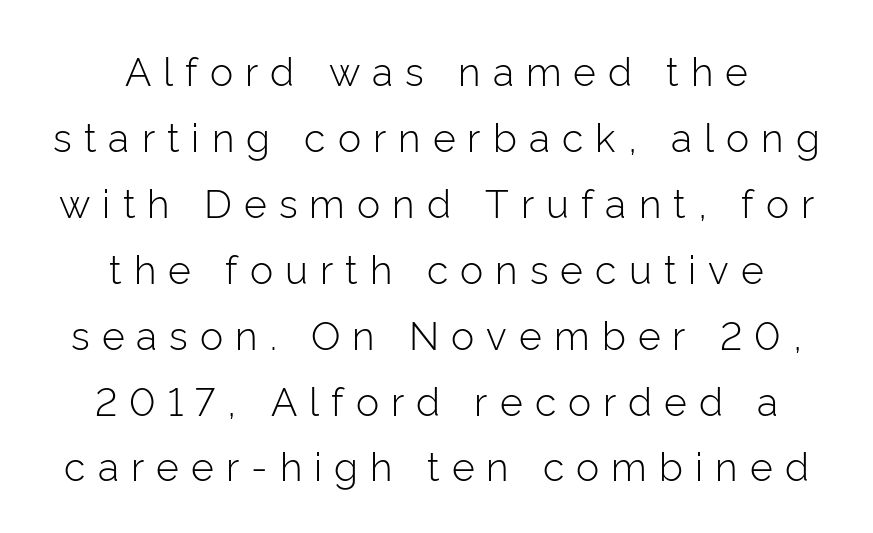
Q: Is the text bold? A: No.
Q: Is the text italic (slanted)? A: No, it is upright.
Q: Is the typeface a serif or a sans-serif typeface? A: Sans-serif.
Q: Is the text underlined? A: No.
Q: How is the paragraph aligned? A: Centered.
Q: Is the spacing between letters normal or unusually wide? A: Unusually wide.
Q: Is the spacing between lines tight, normal or loose? A: Normal.
Q: Width (condensed, normal, or wide)? A: Normal.
Q: Stroke contrast? A: Low.
Q: x-height? A: Medium.
Q: Monospaced? A: No.
